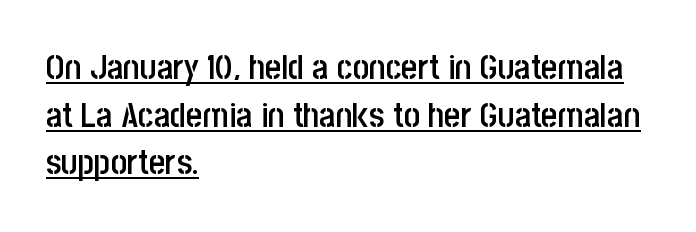
Q: Is the text bold? A: Semi-bold.
Q: Is the text italic (slanted)? A: No, it is upright.
Q: Is the typeface a serif or a sans-serif typeface? A: Sans-serif.
Q: Is the text underlined? A: Yes.
Q: How is the paragraph aligned? A: Left-aligned.
Q: Is the spacing between letters normal or unusually wide? A: Normal.
Q: Is the spacing between lines tight, normal or loose? A: Normal.
Q: Width (condensed, normal, or wide)? A: Condensed.
Q: Stroke contrast? A: Low.
Q: x-height? A: Large.
Q: Monospaced? A: No.
